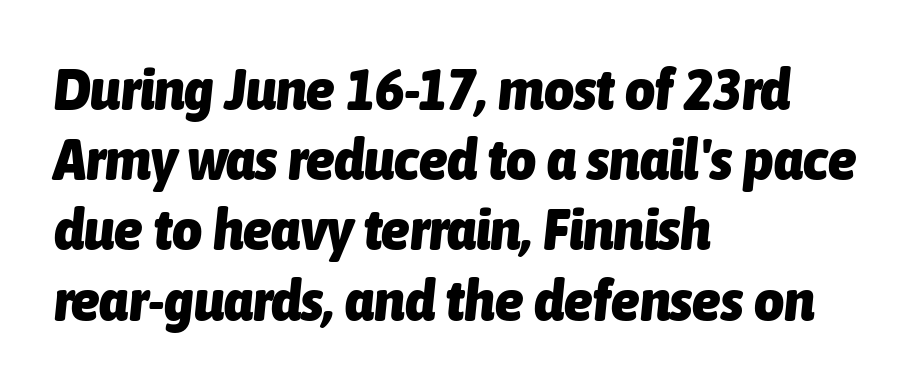
The zone under the glyphs is completely vacant. The rag falls on the right side of this text block. Would a proofreader flag this as italicized? Yes. Look at the stroke-to-counter ratio: heavy, a bold.
